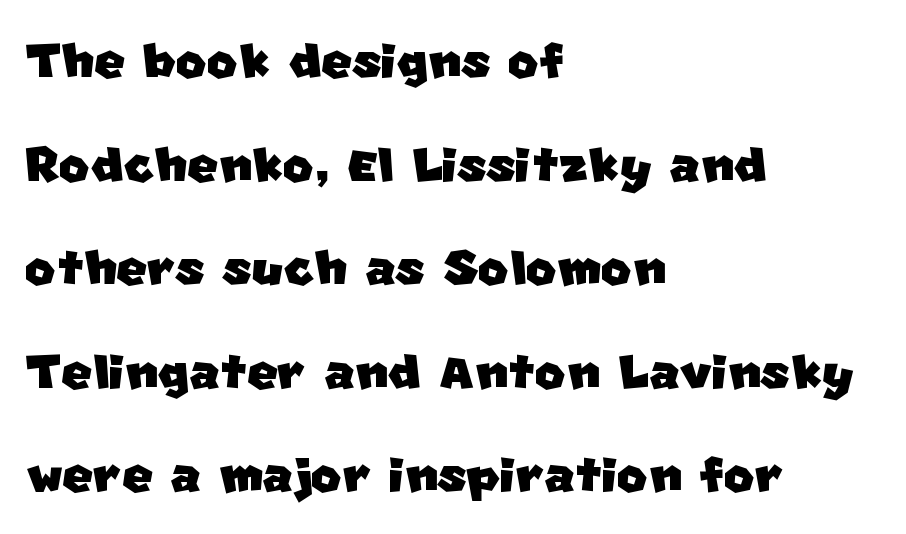
{"serif": "no", "width": "normal", "stroke_contrast": "low", "x_height": "large", "monospaced": "no", "underline": "no", "align": "left", "line_spacing": "normal", "line_spacing_ratio": 1.57, "letter_spacing": "normal", "letter_spacing_em": 0.0, "glyph_px": 66}
